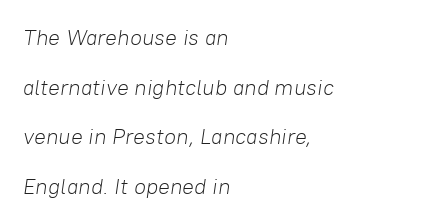
A great deal of white space separates one row of letters from the next. There's an unmistakable incline to the writing here. The strip under each line holds only bare page. A classic flush-left, rag-right setting is used for this passage.
